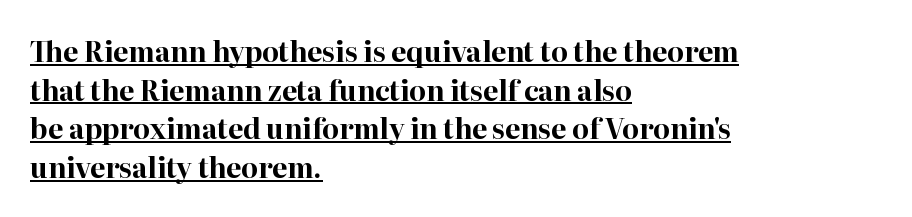
{"italic": "no", "bold": "yes", "underline": "yes", "align": "left", "line_spacing": "normal", "line_spacing_ratio": 1.43, "letter_spacing": "normal", "letter_spacing_em": 0.0, "glyph_px": 27}
